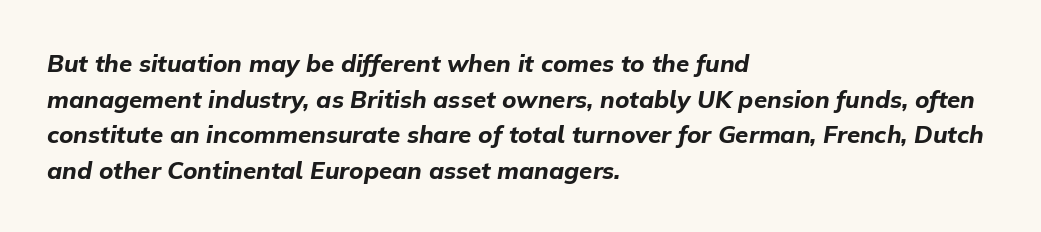
Q: Is the text bold? A: Yes.
Q: Is the text italic (slanted)? A: Yes, it leans right by about 9 degrees.
Q: Is the text underlined? A: No.
Q: How is the paragraph aligned? A: Left-aligned.
Q: Is the spacing between letters normal or unusually wide? A: Normal.
Q: Is the spacing between lines tight, normal or loose? A: Normal.
